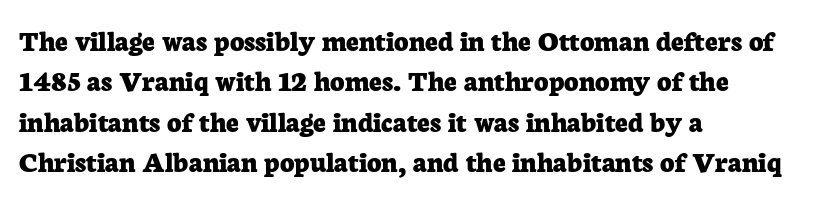
{"serif": "yes", "italic": "no", "bold": "yes", "weight": "bold", "width": "normal", "stroke_contrast": "low", "x_height": "medium", "monospaced": "no", "underline": "no", "align": "left", "line_spacing": "normal", "line_spacing_ratio": 1.3, "letter_spacing": "normal", "letter_spacing_em": 0.0, "glyph_px": 31}
